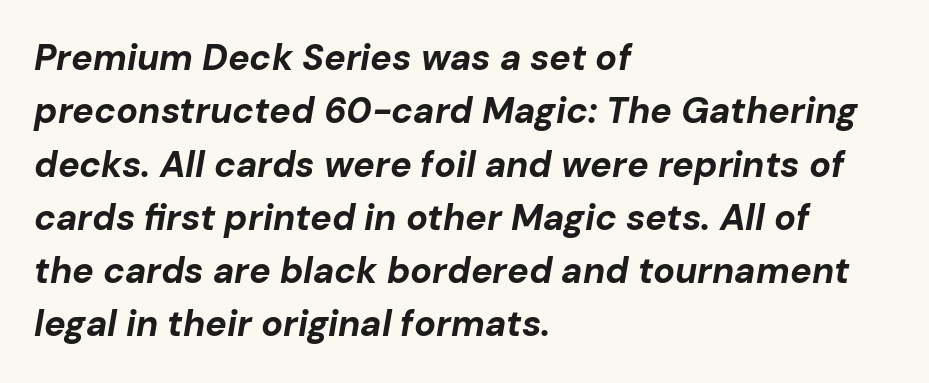
Nothing unusual about the tracking: characters are spaced as the font intends. If you measured baseline to baseline, you'd find a middling distance. There's an unmistakable incline to the writing here. All the whitespace from short lines collects on the right. These lines are rendered in a variable-pitch font.
